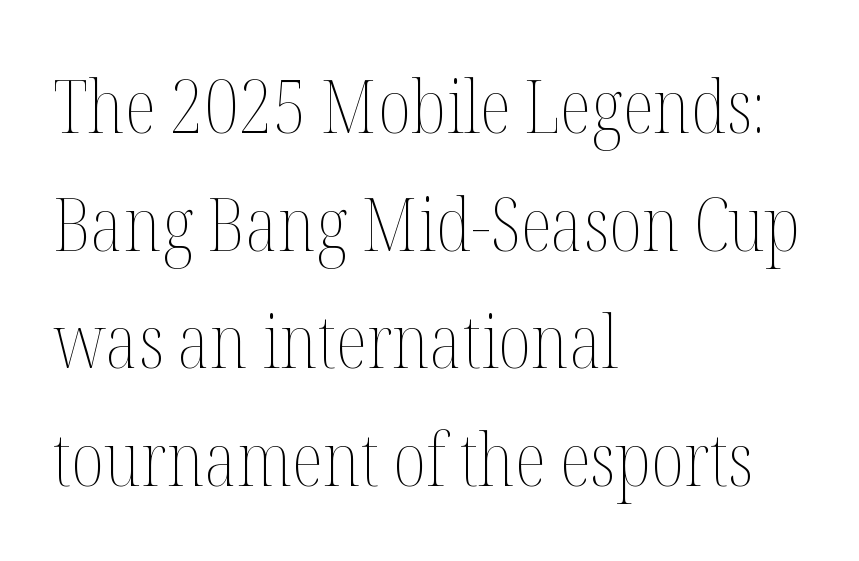
The letters advance in unequal steps, a hallmark of proportional type. A typesetter would mark this as roman, not italic. Where is the straight margin? On the left. Weight: in the light-to-regular range.
